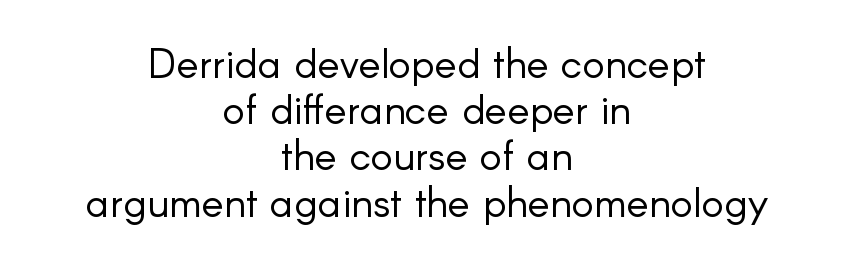
The image shows 42 px light sans-serif type, upright; set centered, tight line spacing (1.1x), normal letter spacing, not underlined; low stroke contrast and a small x-height.
